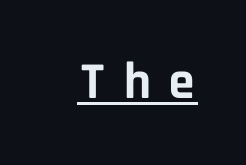
Q: Is the text bold? A: Yes.
Q: Is the text italic (slanted)? A: No, it is upright.
Q: Is the typeface a serif or a sans-serif typeface? A: Sans-serif.
Q: Is the text underlined? A: Yes.
Q: Is the spacing between letters normal or unusually wide? A: Unusually wide.
Q: Width (condensed, normal, or wide)? A: Normal.
Q: Stroke contrast? A: Low.
Q: x-height? A: Large.
Q: Monospaced? A: Yes.
